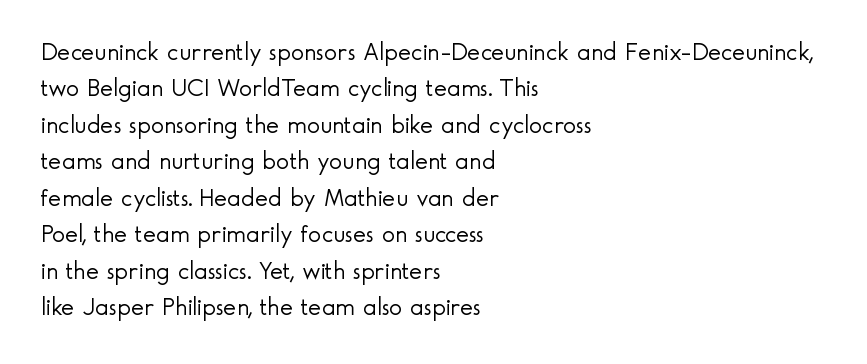
In terms of posture, this sample is upright. The passage shown has conventional tracking throughout. The zone under the glyphs is completely vacant. The lines are quadded left. These glyphs show unthickened strokes, regular width or finer. Rows of type keep a routine distance in the vertical direction.
